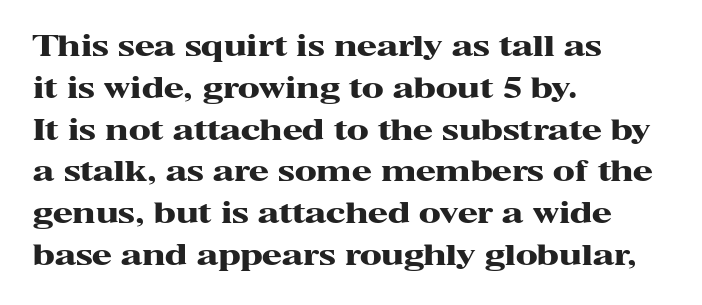
{"serif": "yes", "italic": "no", "bold": "yes", "weight": "heavy", "width": "wide", "stroke_contrast": "high", "x_height": "medium", "monospaced": "no", "underline": "no", "align": "left", "line_spacing": "normal", "line_spacing_ratio": 1.44, "letter_spacing": "normal", "letter_spacing_em": 0.0, "glyph_px": 29}
